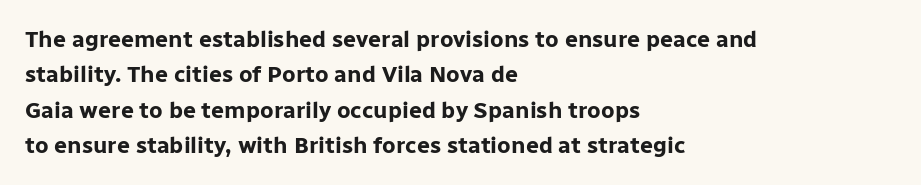
Q: Is the text bold? A: Yes.
Q: Is the text italic (slanted)? A: No, it is upright.
Q: Is the text underlined? A: No.
Q: How is the paragraph aligned? A: Left-aligned.
Q: Is the spacing between letters normal or unusually wide? A: Normal.
Q: Is the spacing between lines tight, normal or loose? A: Normal.
